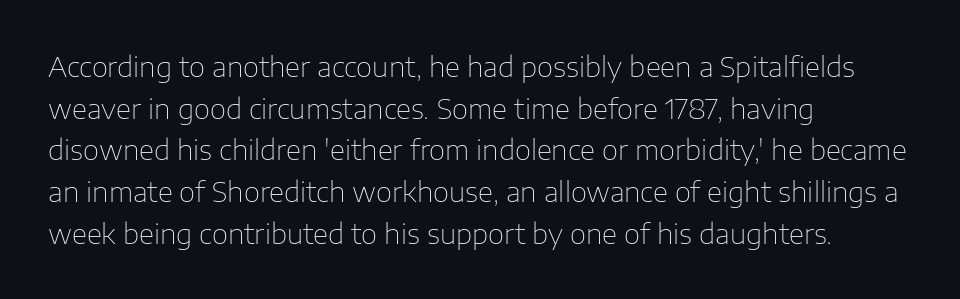
Q: Is the text bold? A: No.
Q: Is the text italic (slanted)? A: No, it is upright.
Q: Is the typeface a serif or a sans-serif typeface? A: Sans-serif.
Q: Is the text underlined? A: No.
Q: How is the paragraph aligned? A: Left-aligned.
Q: Is the spacing between letters normal or unusually wide? A: Normal.
Q: Is the spacing between lines tight, normal or loose? A: Normal.
Q: Width (condensed, normal, or wide)? A: Normal.
Q: Stroke contrast? A: Low.
Q: x-height? A: Medium.
Q: Monospaced? A: No.
